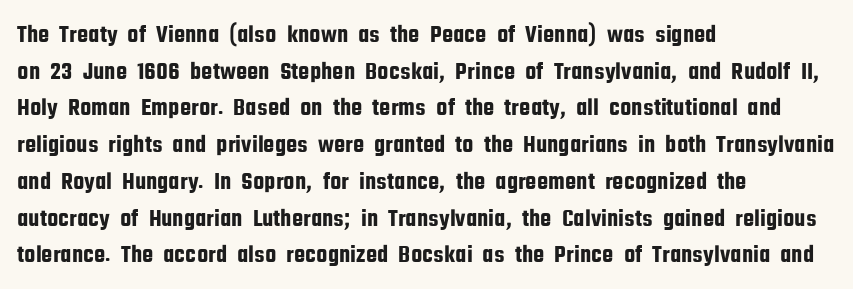
Q: Is the text italic (slanted)? A: No, it is upright.
Q: Is the text underlined? A: No.
Q: How is the paragraph aligned? A: Left-aligned.
Q: Is the spacing between letters normal or unusually wide? A: Normal.
Q: Is the spacing between lines tight, normal or loose? A: Normal.
